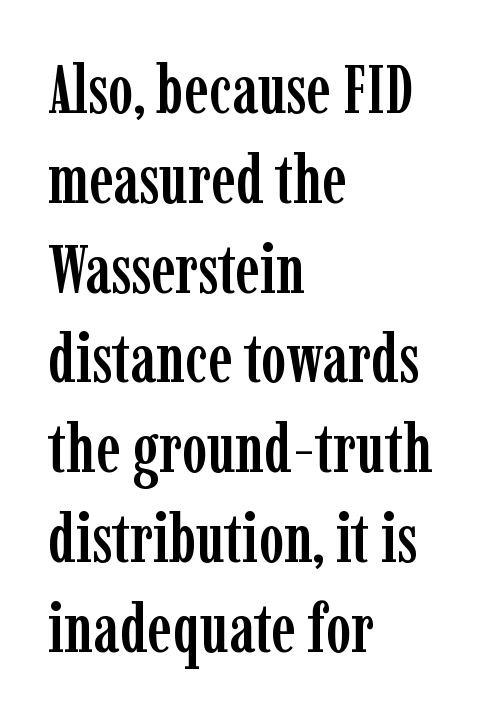
Q: Is the text italic (slanted)? A: No, it is upright.
Q: Is the typeface a serif or a sans-serif typeface? A: Serif.
Q: Is the text underlined? A: No.
Q: How is the paragraph aligned? A: Left-aligned.
Q: Is the spacing between letters normal or unusually wide? A: Normal.
Q: Is the spacing between lines tight, normal or loose? A: Normal.
Q: Width (condensed, normal, or wide)? A: Condensed.
Q: Stroke contrast? A: Low.
Q: x-height? A: Medium.
Q: Monospaced? A: No.
